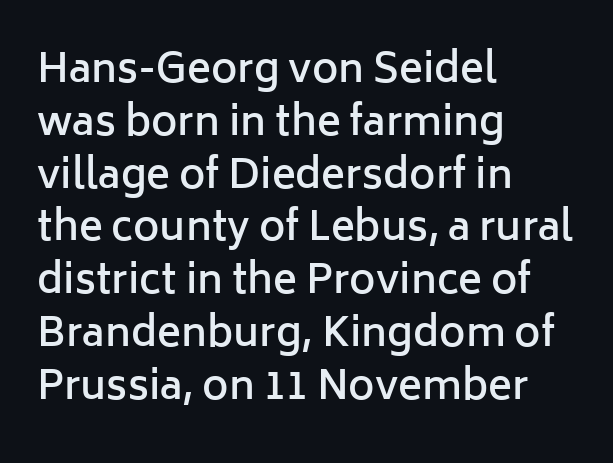
The image shows 40 px semibold sans-serif type, upright; set left-aligned, normal line spacing (1.32x), normal letter spacing, not underlined; low stroke contrast and a medium x-height.
